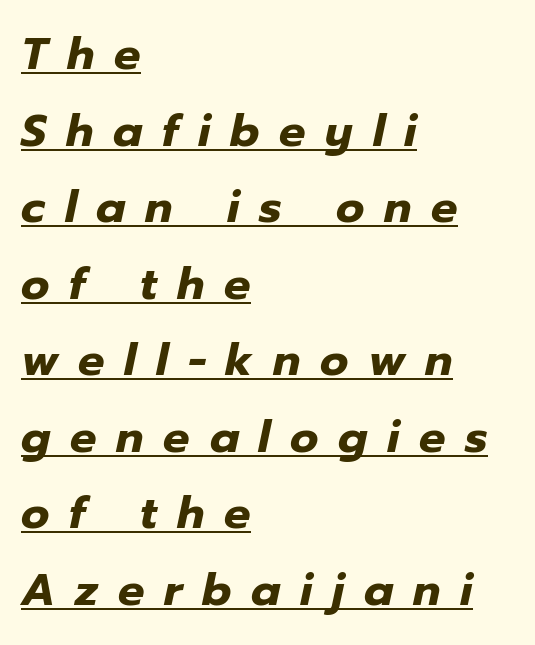
{"italic": "yes", "lean": "right", "slant_degrees": 12, "bold": "yes", "weight": "heavy", "width": "normal", "stroke_contrast": "low", "x_height": "medium", "monospaced": "no", "underline": "yes", "align": "left", "line_spacing_ratio": 1.74, "letter_spacing": "wide", "letter_spacing_em": 0.45, "glyph_px": 44}
